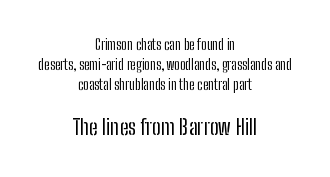
Standard letterfit; no display-style spreading of the glyphs. Neither beginnings nor endings align; midpoints do. Upright lettering throughout. The letters in the lower block stand taller than those in the block above.
